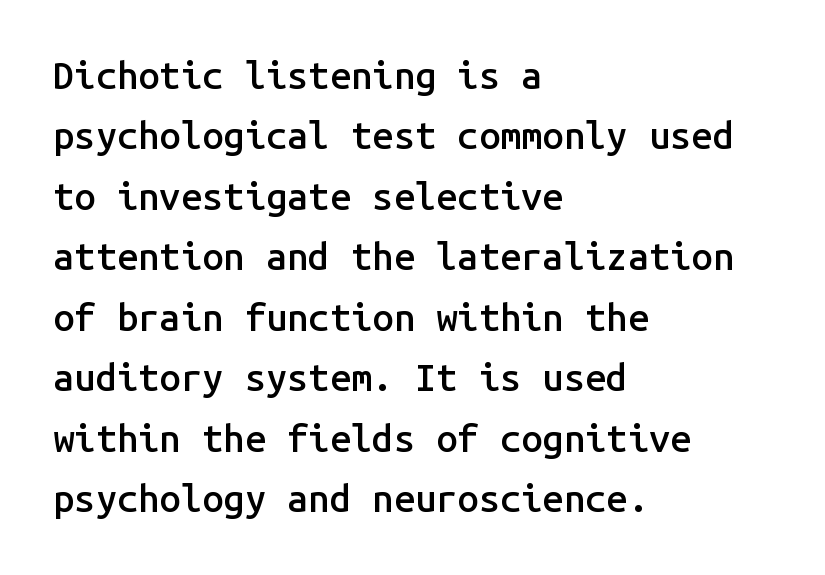
The image shows 38 px semibold sans-serif type, upright, monospaced; set left-aligned, normal line spacing (1.59x), normal letter spacing, not underlined; low stroke contrast and a medium x-height.
